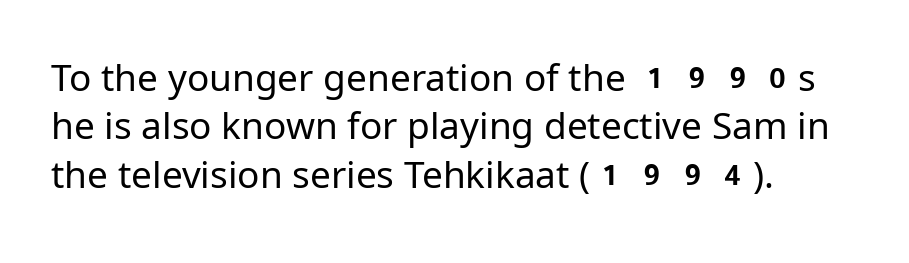
The image shows 37 px regular-weight sans-serif type, upright; set left-aligned, normal line spacing (1.31x), normal letter spacing, not underlined; low stroke contrast and a medium x-height.
